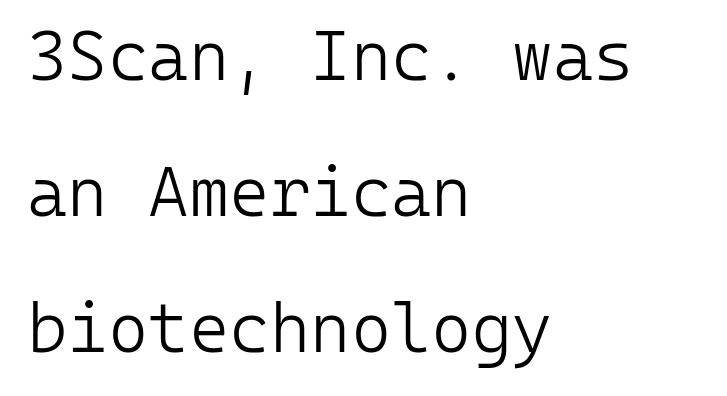
{"serif": "no", "italic": "no", "bold": "no", "weight": "light", "width": "normal", "stroke_contrast": "low", "x_height": "medium", "monospaced": "yes", "underline": "no", "align": "left", "line_spacing": "loose", "line_spacing_ratio": 1.97, "letter_spacing": "normal", "letter_spacing_em": 0.0, "glyph_px": 69}
